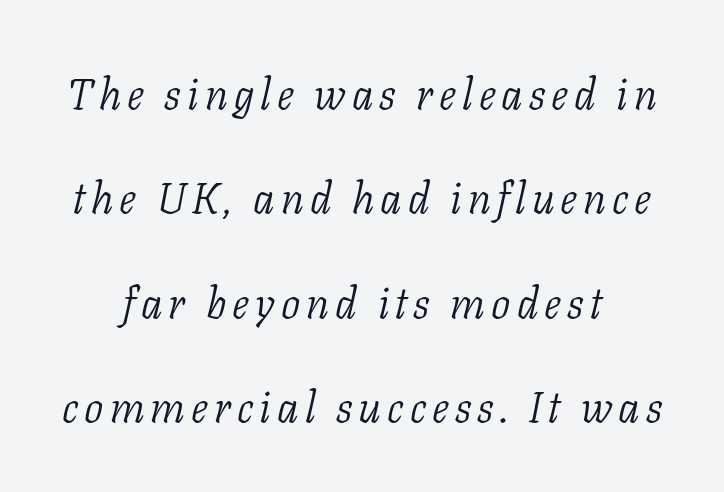
Q: Is the text bold? A: No.
Q: Is the text italic (slanted)? A: Yes, it leans right by about 11 degrees.
Q: Is the typeface a serif or a sans-serif typeface? A: Serif.
Q: Is the text underlined? A: No.
Q: Is the spacing between lines tight, normal or loose? A: Loose.
Q: Width (condensed, normal, or wide)? A: Normal.
Q: Stroke contrast? A: Low.
Q: x-height? A: Medium.
Q: Monospaced? A: No.
